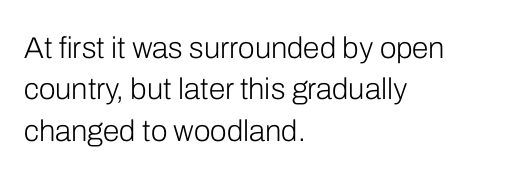
Q: Is the text bold? A: No.
Q: Is the text italic (slanted)? A: No, it is upright.
Q: Is the typeface a serif or a sans-serif typeface? A: Sans-serif.
Q: Is the text underlined? A: No.
Q: How is the paragraph aligned? A: Left-aligned.
Q: Is the spacing between letters normal or unusually wide? A: Normal.
Q: Is the spacing between lines tight, normal or loose? A: Normal.
Q: Width (condensed, normal, or wide)? A: Normal.
Q: Stroke contrast? A: Low.
Q: x-height? A: Medium.
Q: Monospaced? A: No.
